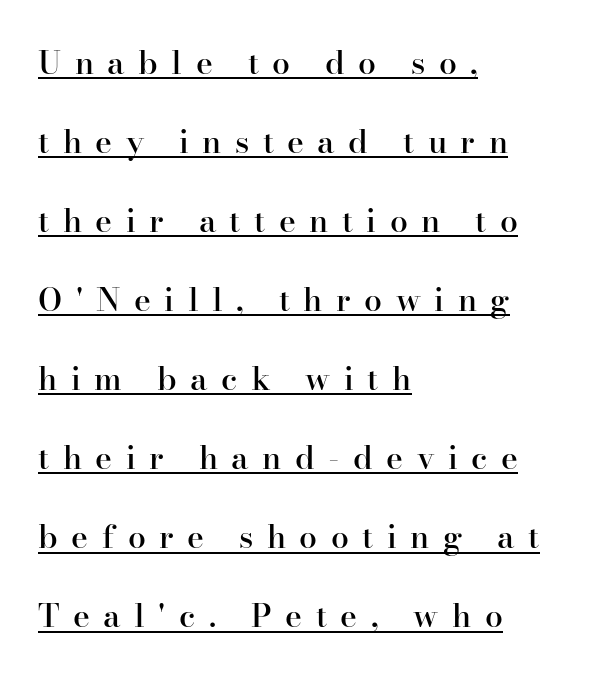
Short and long lines alike share a common starting point at left. The rendering inserts visible extra space after every character. This is moderately heavy type, rendered in semibold. This sample uses an upright cut, with every glyph sitting square on the baseline.
